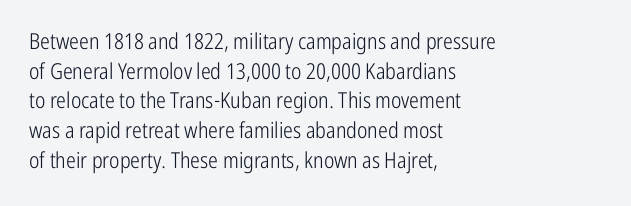
Unmarked baselines from the first word to the last. The designer left line spacing at the default. The rendering anchors every line to the left-hand side. The gaps between neighbouring characters are ordinary and unremarkable. The type sits square on the baseline with zero lean.
